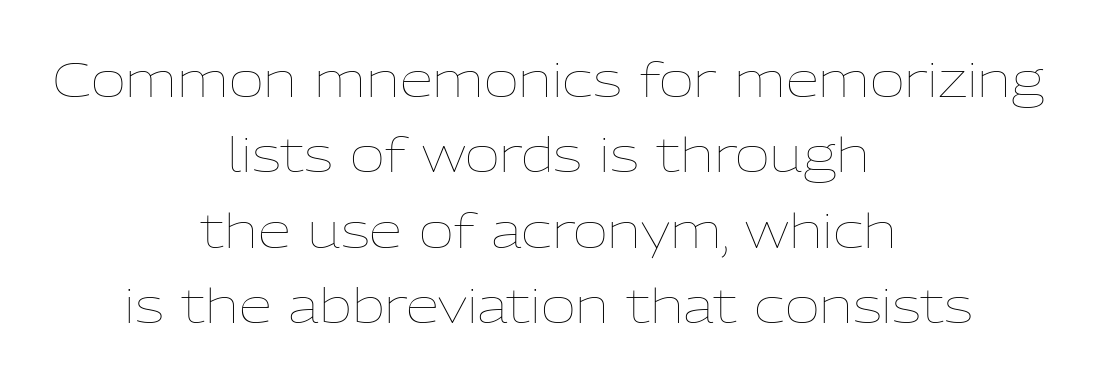
{"italic": "no", "bold": "no", "weight": "thin", "width": "normal", "stroke_contrast": "low", "x_height": "medium", "monospaced": "no", "underline": "no", "align": "center", "line_spacing": "normal", "line_spacing_ratio": 1.57, "letter_spacing": "normal", "letter_spacing_em": 0.0, "glyph_px": 48}
